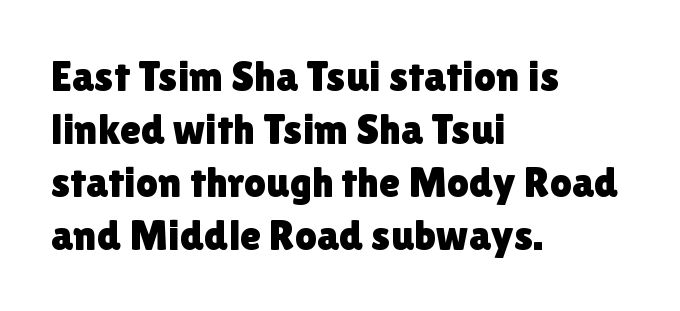
{"serif": "no", "italic": "no", "width": "normal", "x_height": "medium", "monospaced": "no", "underline": "no", "align": "left", "line_spacing_ratio": 1.23, "letter_spacing": "normal", "letter_spacing_em": 0.0, "glyph_px": 43}
